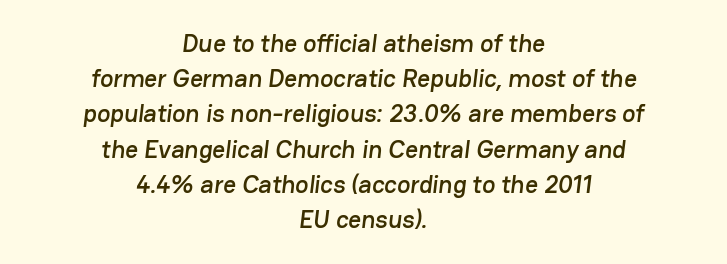
The image shows 25 px text type; set centered, normal line spacing (1.41x), normal letter spacing, not underlined.
